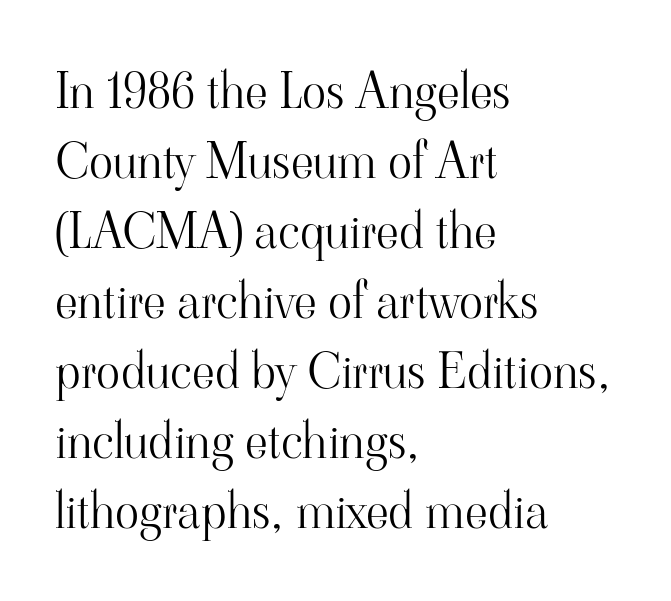
{"serif": "yes", "italic": "no", "bold": "no", "weight": "light", "width": "normal", "stroke_contrast": "high", "x_height": "small", "monospaced": "no", "underline": "no", "align": "left", "line_spacing": "normal", "line_spacing_ratio": 1.4, "letter_spacing": "normal", "letter_spacing_em": 0.0, "glyph_px": 50}
